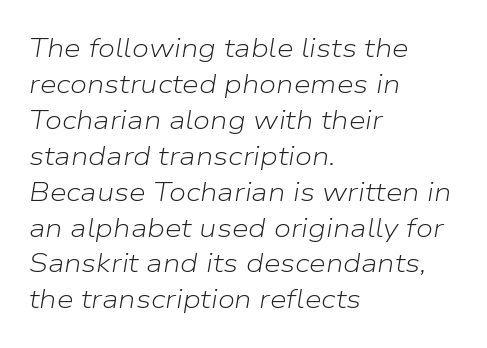
The image shows 27 px text type, italic (leaning right); set left-aligned, normal line spacing (1.33x), normal letter spacing, not underlined.
